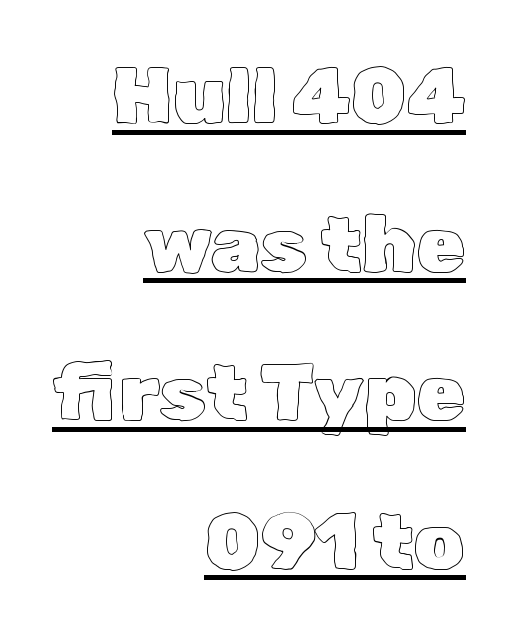
The image shows 79 px text type, upright; set right-aligned, line spacing 1.88x, normal letter spacing, underlined; a medium x-height.
